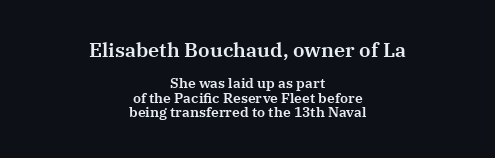
Q: Is the text italic (slanted)? A: No, it is upright.
Q: Is the text underlined? A: No.
Q: How is the paragraph aligned? A: Centered.
Q: Is the spacing between letters normal or unusually wide? A: Normal.
Q: Is the spacing between lines tight, normal or loose? A: Tight.
Q: Which block of text is set in a larger size, the first (top) or the second (bottom)? A: The first (top) one.
